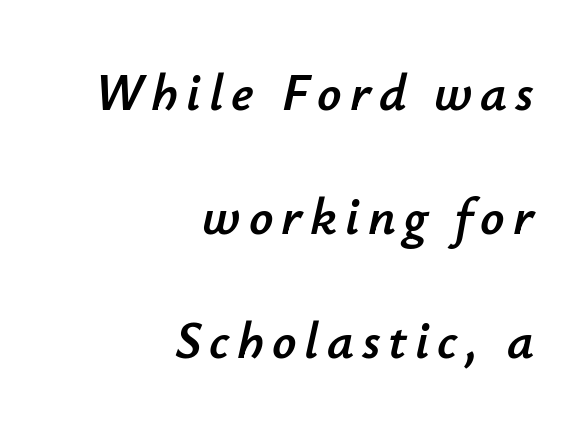
Q: Is the text italic (slanted)? A: Yes, it leans right by about 12 degrees.
Q: Is the text underlined? A: No.
Q: How is the paragraph aligned? A: Right-aligned.
Q: Is the spacing between lines tight, normal or loose? A: Loose.
Q: Width (condensed, normal, or wide)? A: Normal.
Q: Stroke contrast? A: Low.
Q: x-height? A: Small.
Q: Monospaced? A: No.
